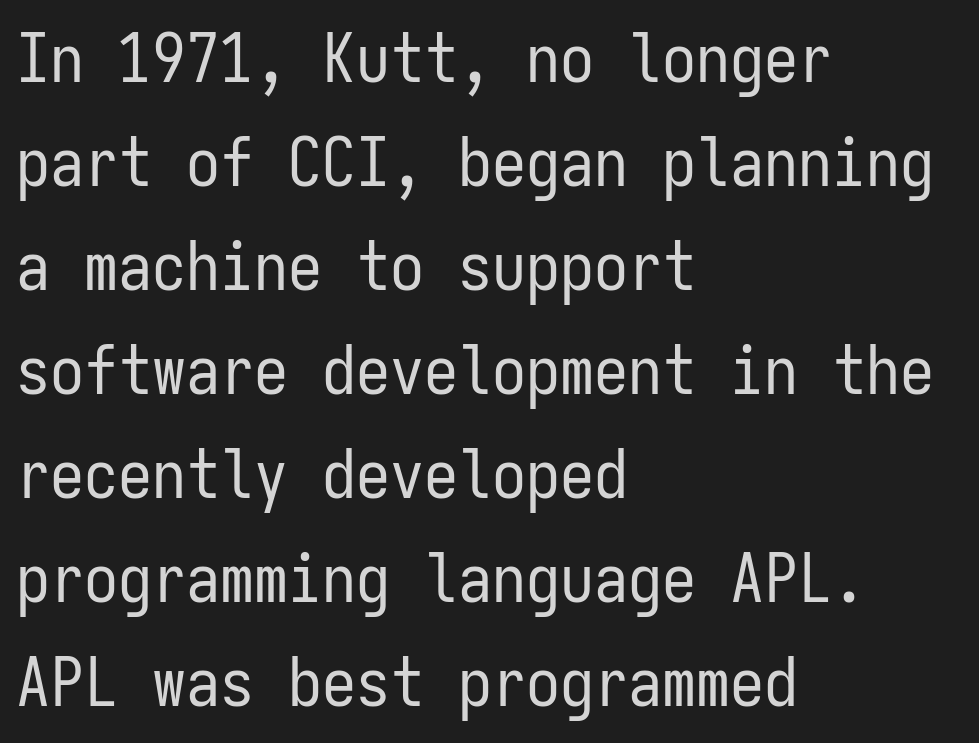
{"serif": "no", "italic": "no", "bold": "no", "weight": "regular", "width": "condensed", "stroke_contrast": "low", "x_height": "medium", "monospaced": "yes", "underline": "no", "align": "left", "line_spacing": "normal", "line_spacing_ratio": 1.53, "letter_spacing": "normal", "letter_spacing_em": 0.0, "glyph_px": 68}
